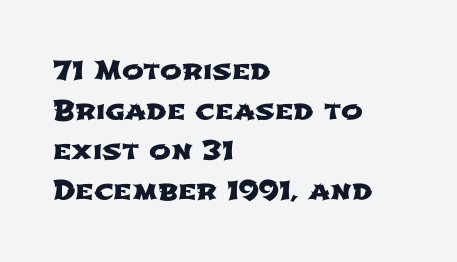
{"underline": "no", "align": "left", "line_spacing": "normal", "line_spacing_ratio": 1.54, "letter_spacing": "normal", "letter_spacing_em": 0.0, "glyph_px": 26}
